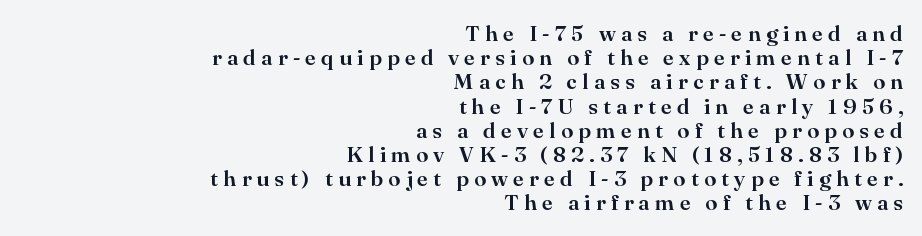
{"italic": "no", "underline": "no", "align": "right", "line_spacing": "tight", "line_spacing_ratio": 1.1, "letter_spacing": "wide", "letter_spacing_em": 0.24, "glyph_px": 22}
